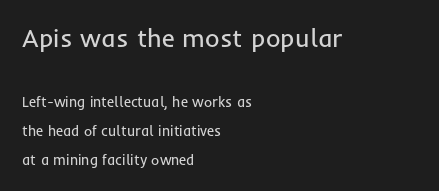
The image shows 25 px text type, upright; set left-aligned, loose line spacing (2.05x), normal letter spacing, not underlined; the first (top) block is 1.79x larger.
